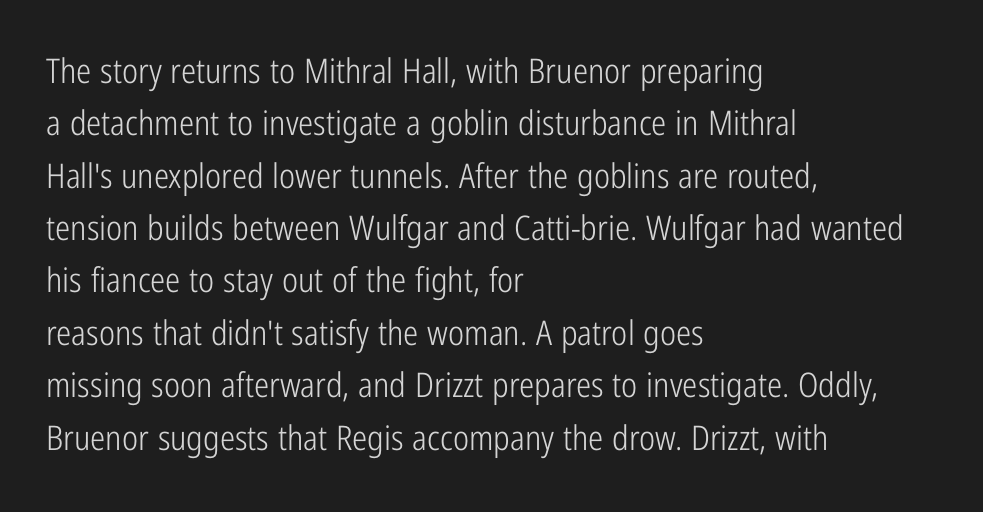
The image shows 34 px light, condensed sans-serif type, upright; set left-aligned, normal line spacing (1.54x), normal letter spacing, not underlined; low stroke contrast and a medium x-height.
